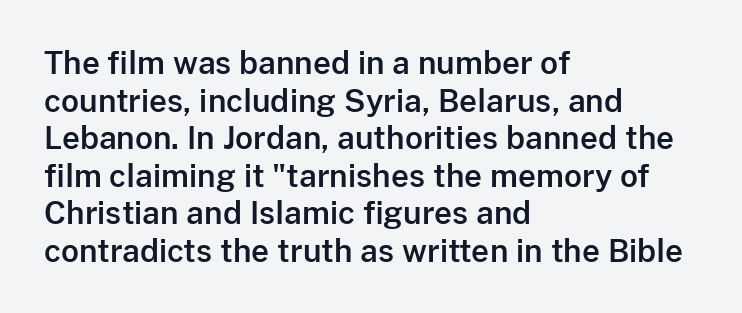
Q: Is the text italic (slanted)? A: No, it is upright.
Q: Is the typeface a serif or a sans-serif typeface? A: Sans-serif.
Q: Is the text underlined? A: No.
Q: How is the paragraph aligned? A: Left-aligned.
Q: Is the spacing between letters normal or unusually wide? A: Normal.
Q: Width (condensed, normal, or wide)? A: Normal.
Q: Stroke contrast? A: Low.
Q: x-height? A: Medium.
Q: Monospaced? A: No.
